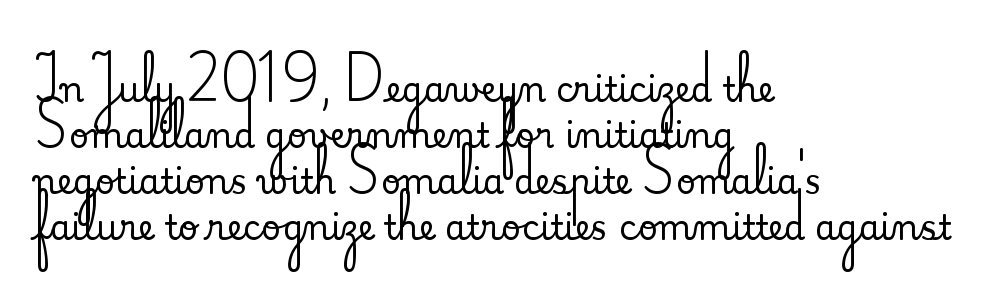
{"serif": "yes", "italic": "no", "width": "normal", "stroke_contrast": "medium", "x_height": "small", "monospaced": "no", "underline": "no", "align": "left", "line_spacing": "normal", "line_spacing_ratio": 1.35, "letter_spacing": "normal", "letter_spacing_em": 0.0, "glyph_px": 34}
